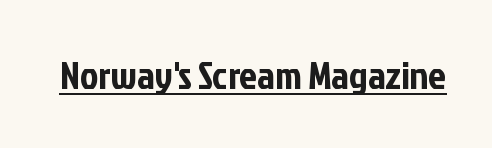
{"serif": "no", "italic": "no", "width": "condensed", "stroke_contrast": "low", "x_height": "medium", "monospaced": "no", "underline": "yes", "letter_spacing": "normal", "letter_spacing_em": 0.0, "glyph_px": 39}
